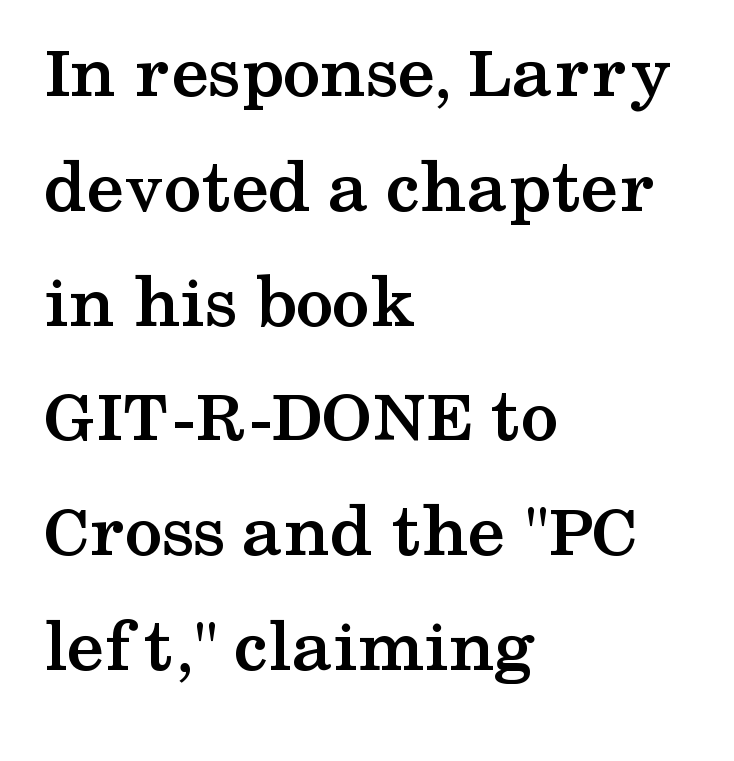
{"serif": "yes", "italic": "no", "bold": "yes", "weight": "semibold", "width": "wide", "stroke_contrast": "medium", "x_height": "medium", "monospaced": "no", "underline": "no", "align": "left", "line_spacing": "normal", "line_spacing_ratio": 1.51, "letter_spacing": "normal", "letter_spacing_em": 0.0, "glyph_px": 76}
